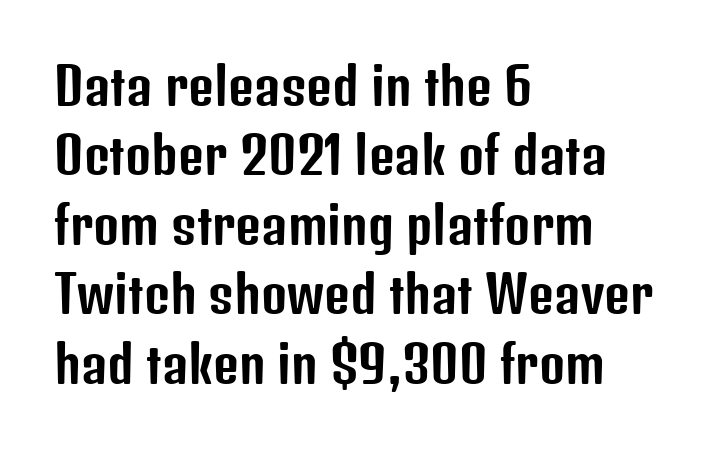
{"serif": "no", "italic": "no", "width": "condensed", "stroke_contrast": "low", "x_height": "medium", "monospaced": "no", "underline": "no", "align": "left", "line_spacing": "normal", "line_spacing_ratio": 1.39, "letter_spacing": "normal", "letter_spacing_em": 0.0, "glyph_px": 50}
